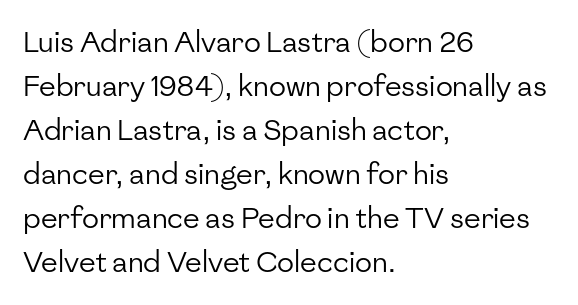
The image shows 28 px regular-weight sans-serif type, upright; set left-aligned, normal line spacing (1.57x), normal letter spacing, not underlined; low stroke contrast and a medium x-height.
